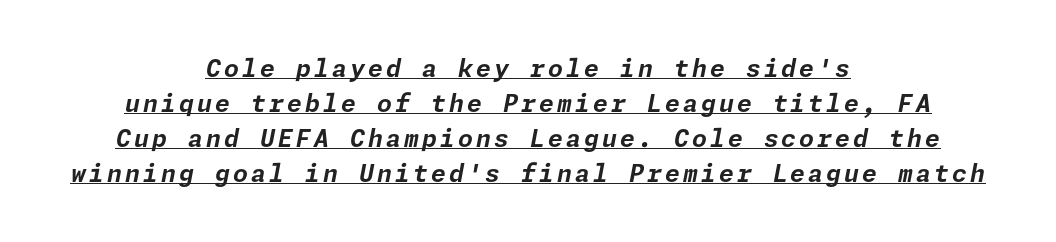
{"italic": "yes", "lean": "right", "slant_degrees": 11, "bold": "yes", "underline": "yes", "align": "center", "line_spacing": "normal", "line_spacing_ratio": 1.46, "glyph_px": 24}
